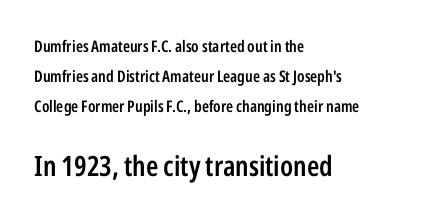
Q: Is the text bold? A: Semi-bold.
Q: Is the text italic (slanted)? A: No, it is upright.
Q: Is the typeface a serif or a sans-serif typeface? A: Sans-serif.
Q: Is the text underlined? A: No.
Q: How is the paragraph aligned? A: Left-aligned.
Q: Is the spacing between letters normal or unusually wide? A: Normal.
Q: Which block of text is set in a larger size, the first (top) or the second (bottom)? A: The second (bottom) one.
Q: Width (condensed, normal, or wide)? A: Condensed.
Q: Stroke contrast? A: Low.
Q: x-height? A: Medium.
Q: Monospaced? A: No.
